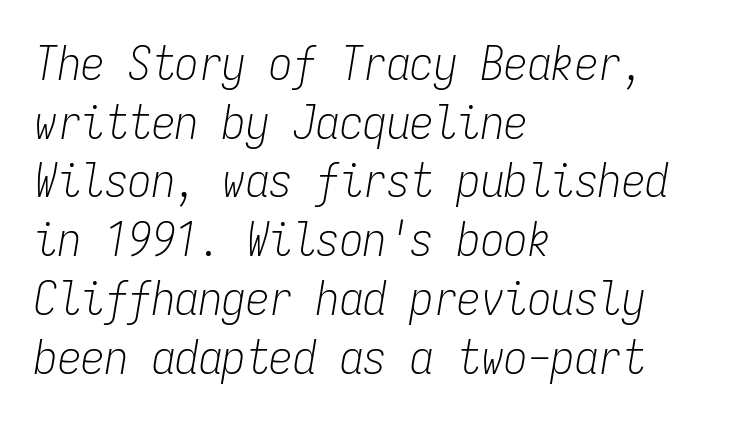
Anything drawn beneath the words? Only blank space. Every character sits at an angle, as italics do. Honestly, the letter spacing is just normal — you wouldn't notice it. Regarding leading, the lines here are spaced in the standard way. Stroke thickness stays within the range of a standard reading face or lighter. The face used here is monospaced, like something from a code editor.
